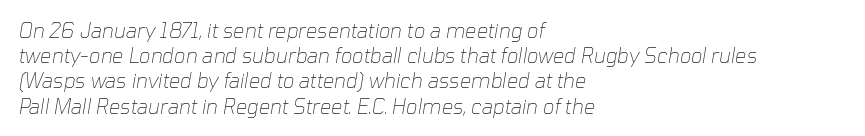
Stem width sits at or under what a default text font uses. Words float on clear page, feet unadorned. The passage is arranged the way most books set body copy — flush left. The rows are spaced the way most documents space them.
